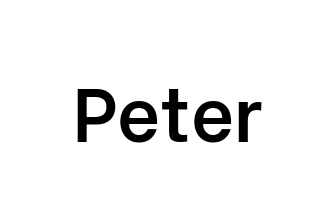
The face used here is a semibold: visibly heavier than regular, lighter than bold. Anything drawn beneath the words? Only blank space. Font category for this specimen: sans-serif. Compared with typical body copy, the letter spacing here is the same. Looks like regular typesetting: each glyph gets only the width it needs. You can tell it's not italic because the verticals are truly vertical.
